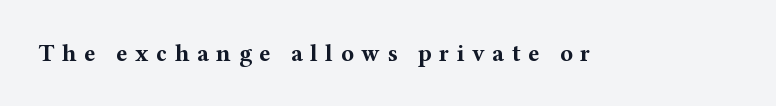
Q: Is the text bold? A: Yes.
Q: Is the text italic (slanted)? A: No, it is upright.
Q: Is the text underlined? A: No.
Q: Is the spacing between letters normal or unusually wide? A: Unusually wide.
